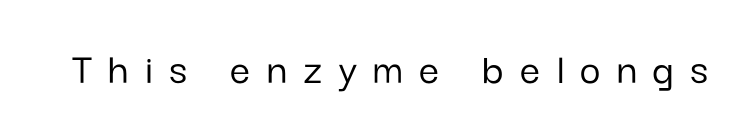
Check where the strokes stop: nothing finishes them off — pure sans. Students, note that the glyphs here are deliberately spaced far apart. The rendering uses natural spacing where letterforms have individual widths. Rule under the text: the space is simply empty. Posture: straight, roman, zero tilt.
